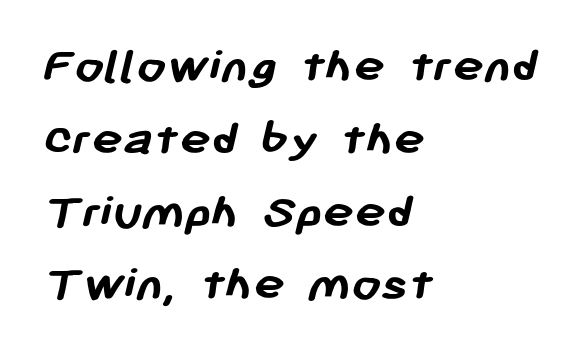
The image shows 52 px semibold sans-serif type; set left-aligned, normal line spacing (1.4x), normal letter spacing, not underlined; low stroke contrast and a medium x-height.
